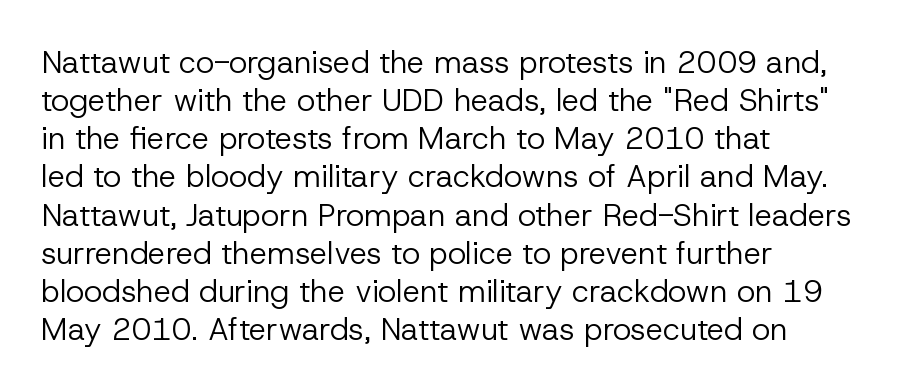
{"serif": "no", "italic": "no", "bold": "no", "weight": "regular", "width": "normal", "stroke_contrast": "low", "x_height": "medium", "monospaced": "no", "underline": "no", "align": "left", "line_spacing_ratio": 1.23, "letter_spacing": "normal", "letter_spacing_em": 0.0, "glyph_px": 31}
